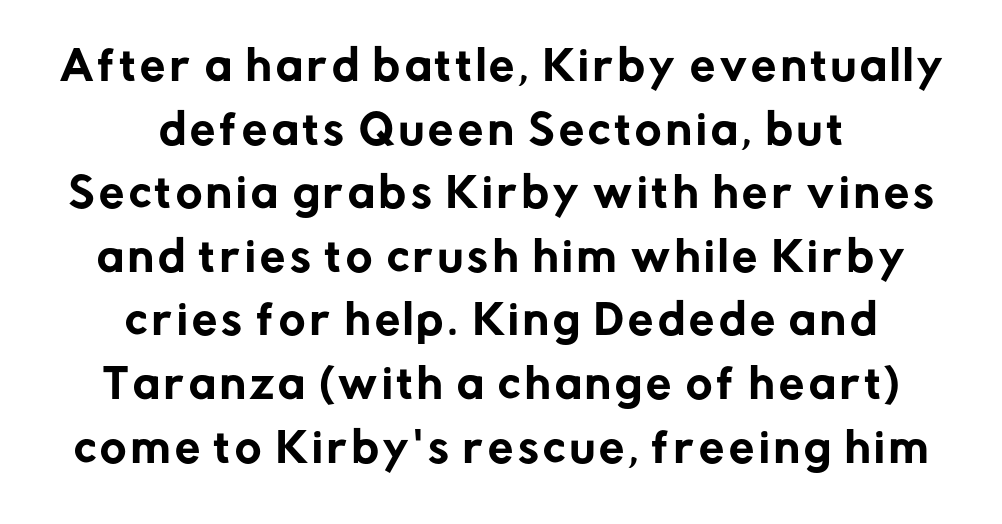
{"serif": "no", "italic": "no", "width": "normal", "stroke_contrast": "low", "x_height": "medium", "monospaced": "no", "underline": "no", "align": "center", "line_spacing": "normal", "line_spacing_ratio": 1.59, "glyph_px": 40}
